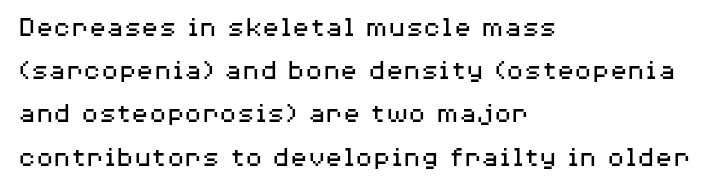
Q: Is the text bold? A: No.
Q: Is the text italic (slanted)? A: No, it is upright.
Q: Is the typeface a serif or a sans-serif typeface? A: Sans-serif.
Q: Is the text underlined? A: No.
Q: How is the paragraph aligned? A: Left-aligned.
Q: Is the spacing between letters normal or unusually wide? A: Normal.
Q: Is the spacing between lines tight, normal or loose? A: Normal.
Q: Width (condensed, normal, or wide)? A: Wide.
Q: Stroke contrast? A: Medium.
Q: x-height? A: Medium.
Q: Monospaced? A: No.
